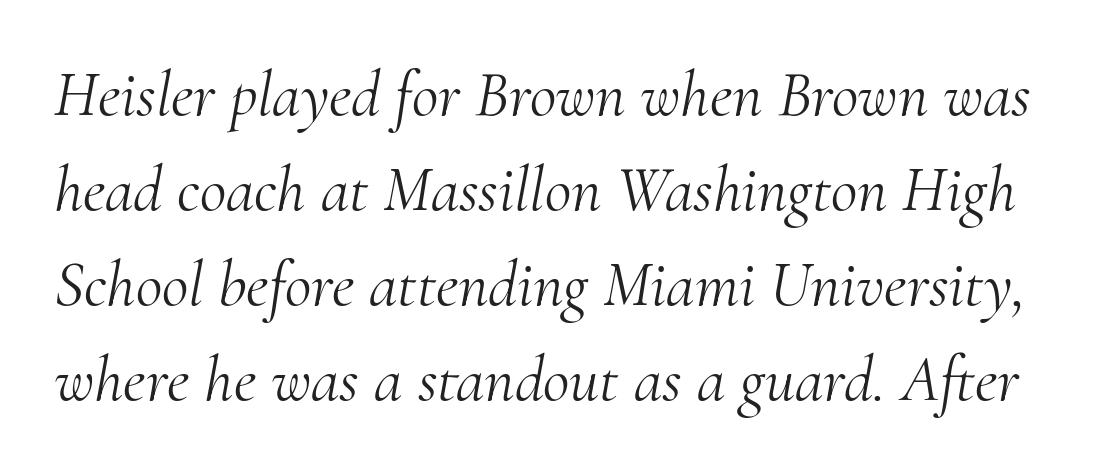
Characters are canted at an angle relative to the baseline's perpendicular. Spacing verdict: proportional, widths tailored to each character. Default kerning and tracking; the words read as compact shapes. The typeface has the unassuming heft of standard copy or less. This sample uses a serif face. Students, observe: this is what conventionally led text looks like.
